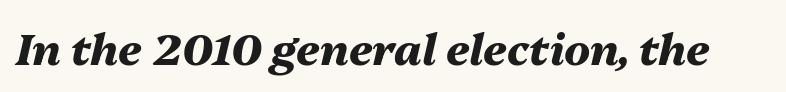
{"italic": "yes", "lean": "right", "slant_degrees": 13, "bold": "yes", "weight": "heavy", "width": "normal", "stroke_contrast": "medium", "x_height": "medium", "monospaced": "no", "underline": "no", "letter_spacing": "normal", "letter_spacing_em": 0.0, "glyph_px": 43}
